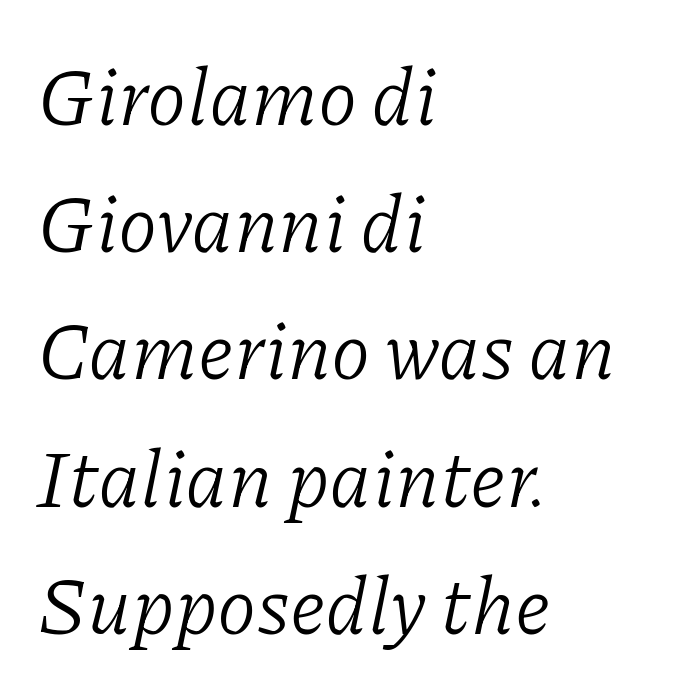
The image shows 80 px light serif type, italic (leaning right); set left-aligned, normal line spacing (1.59x), normal letter spacing, not underlined; low stroke contrast and a medium x-height.
